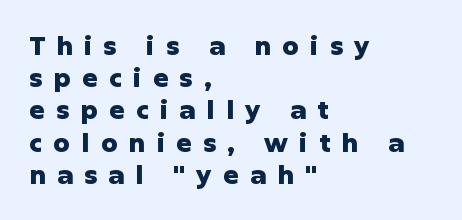
The image shows 26 px bold type, upright; set left-aligned, line spacing 1.24x, unusually wide letter spacing (+0.43 em), not underlined.
